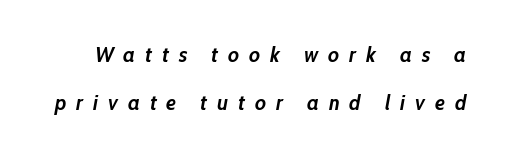
Horizontal bands of white between lines are thick stripes. Plain, unruled lines of type. Stroke thickness is high; the sample reads as a true bold. The glyphs look as if they've been sheared to an angle. Is the letter spacing exaggerated? Yes — the characters are pushed far apart.
